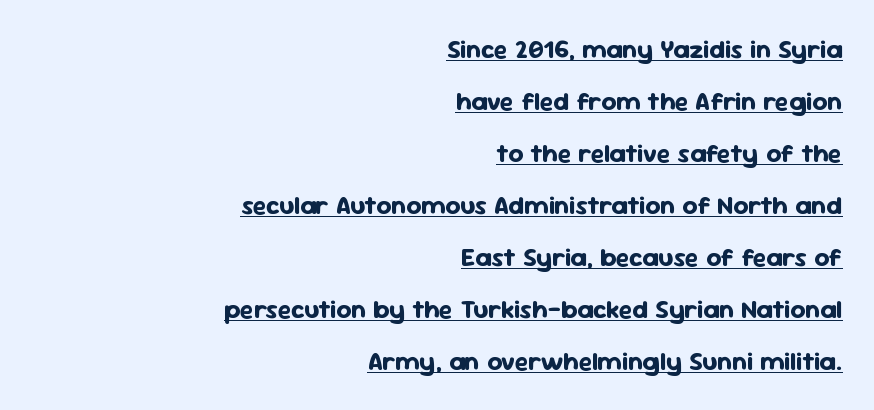
{"italic": "no", "bold": "yes", "underline": "yes", "align": "right", "line_spacing": "loose", "line_spacing_ratio": 2.0, "letter_spacing": "normal", "letter_spacing_em": 0.0, "glyph_px": 26}
